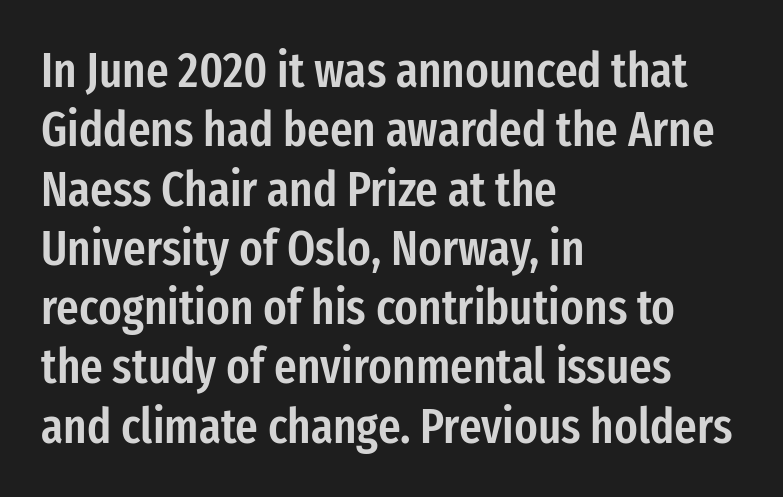
The sample has been set in demibold, a notch under bold. The passage shown is typed in a proportional face where columns would drift. The glyphs are unaccompanied by any horizontal stroke below them. You can tell from the bare stems that sans-serif type was used.
